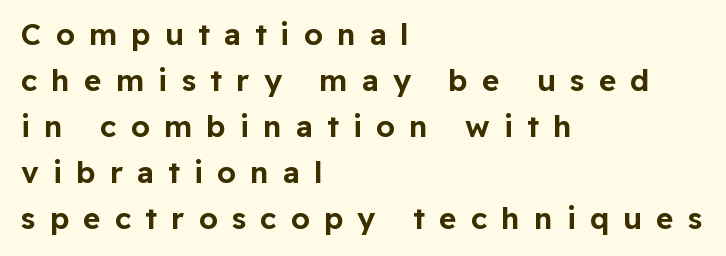
{"serif": "no", "italic": "no", "width": "normal", "stroke_contrast": "low", "x_height": "medium", "monospaced": "no", "underline": "no", "align": "left", "line_spacing": "normal", "line_spacing_ratio": 1.53, "letter_spacing": "wide", "letter_spacing_em": 0.47, "glyph_px": 30}
